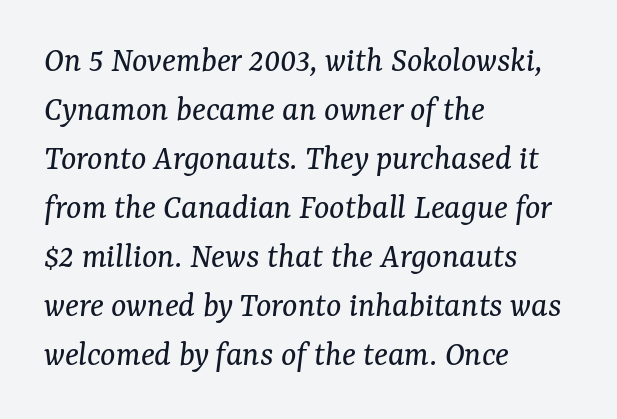
Q: Is the text bold? A: No.
Q: Is the text italic (slanted)? A: Yes, it leans right by about 7 degrees.
Q: Is the typeface a serif or a sans-serif typeface? A: Serif.
Q: Is the text underlined? A: No.
Q: How is the paragraph aligned? A: Left-aligned.
Q: Is the spacing between letters normal or unusually wide? A: Normal.
Q: Is the spacing between lines tight, normal or loose? A: Normal.
Q: Width (condensed, normal, or wide)? A: Normal.
Q: Stroke contrast? A: Medium.
Q: x-height? A: Medium.
Q: Monospaced? A: No.
